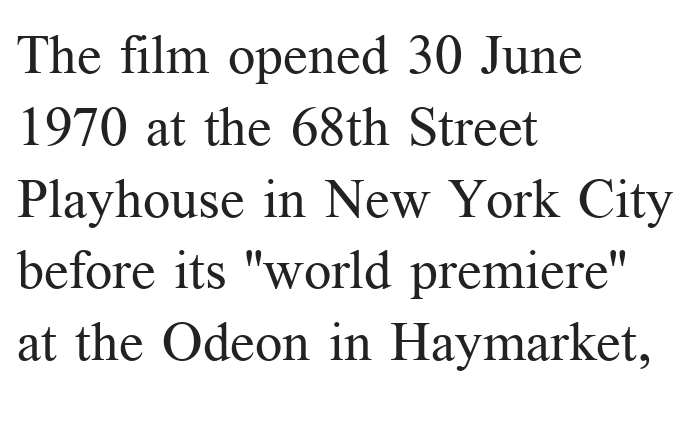
The image shows 54 px regular-weight serif type, upright; set left-aligned, normal line spacing (1.33x), normal letter spacing, not underlined; medium stroke contrast and a medium x-height.
